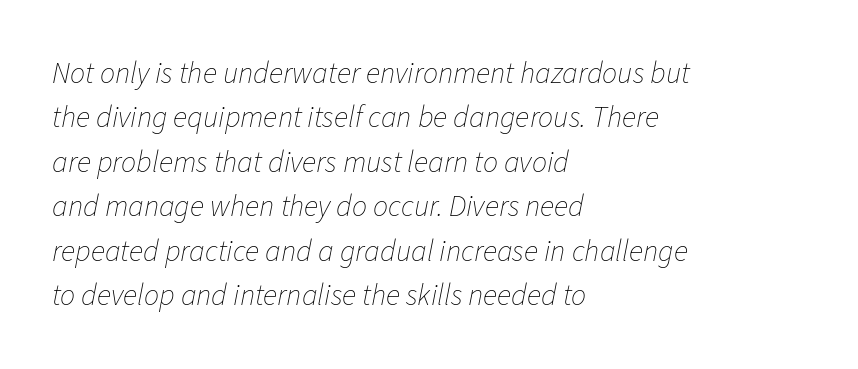
Q: Is the text bold? A: No.
Q: Is the text italic (slanted)? A: Yes, it leans right by about 11 degrees.
Q: Is the text underlined? A: No.
Q: How is the paragraph aligned? A: Left-aligned.
Q: Is the spacing between letters normal or unusually wide? A: Normal.
Q: Is the spacing between lines tight, normal or loose? A: Normal.
Q: Width (condensed, normal, or wide)? A: Normal.
Q: Stroke contrast? A: Low.
Q: x-height? A: Medium.
Q: Monospaced? A: No.
